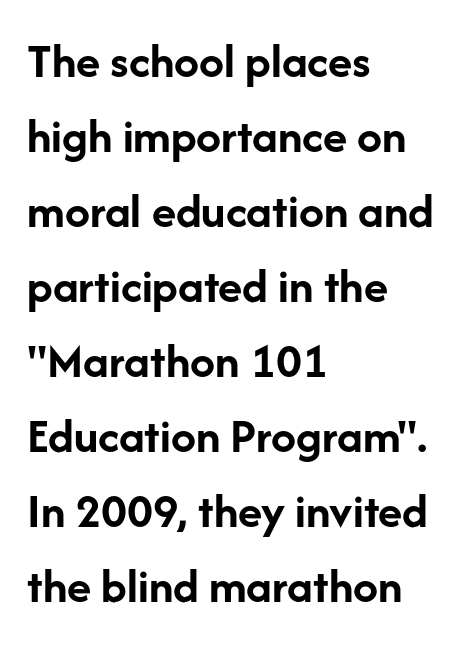
Q: Is the text bold? A: Yes.
Q: Is the text italic (slanted)? A: No, it is upright.
Q: Is the typeface a serif or a sans-serif typeface? A: Sans-serif.
Q: Is the text underlined? A: No.
Q: How is the paragraph aligned? A: Left-aligned.
Q: Is the spacing between letters normal or unusually wide? A: Normal.
Q: Is the spacing between lines tight, normal or loose? A: Normal.
Q: Width (condensed, normal, or wide)? A: Normal.
Q: Stroke contrast? A: Low.
Q: x-height? A: Medium.
Q: Monospaced? A: No.
